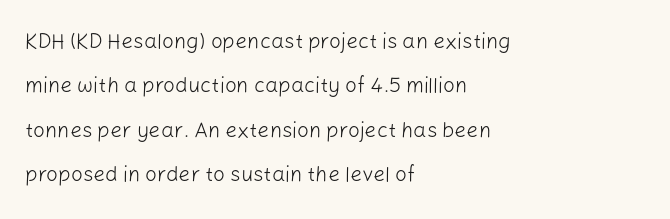
The image shows 21 px text type, upright; set left-aligned, loose line spacing (2.11x), normal letter spacing, not underlined.
